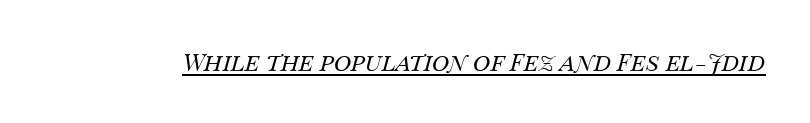
Stems and bowls with no extra thickness — not bold. Designer's note — italics engaged. Check the space under the baseline: a stroke is drawn there. This rendering leaves character spacing at its baseline value.
